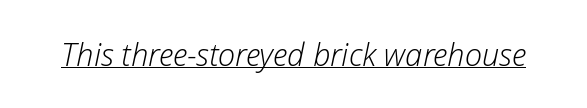
Stroke mass is kept to a normal reading level or below. Note the varied advance widths — an 'i' is clearly narrower than an 'm'. What stands out about the letter spacing? Nothing — it is the standard amount. When letters slant like this, we call the style italic. The face used here appears with an underline applied.
